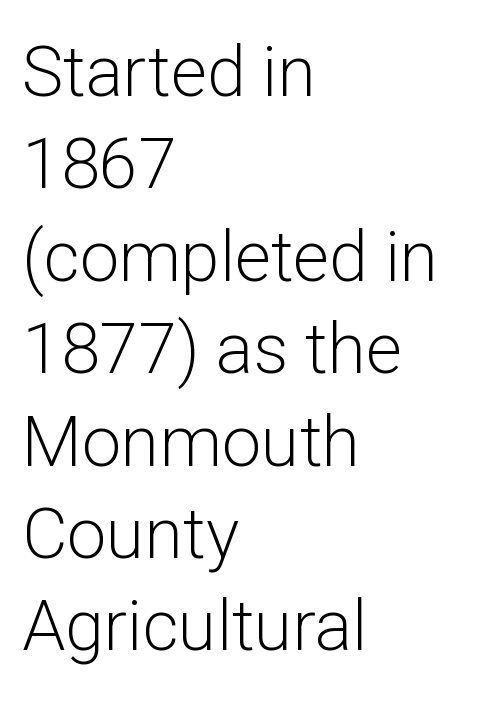
Q: Is the text bold? A: No.
Q: Is the text italic (slanted)? A: No, it is upright.
Q: Is the typeface a serif or a sans-serif typeface? A: Sans-serif.
Q: Is the text underlined? A: No.
Q: How is the paragraph aligned? A: Left-aligned.
Q: Is the spacing between letters normal or unusually wide? A: Normal.
Q: Is the spacing between lines tight, normal or loose? A: Normal.
Q: Width (condensed, normal, or wide)? A: Normal.
Q: Stroke contrast? A: Low.
Q: x-height? A: Medium.
Q: Monospaced? A: No.
